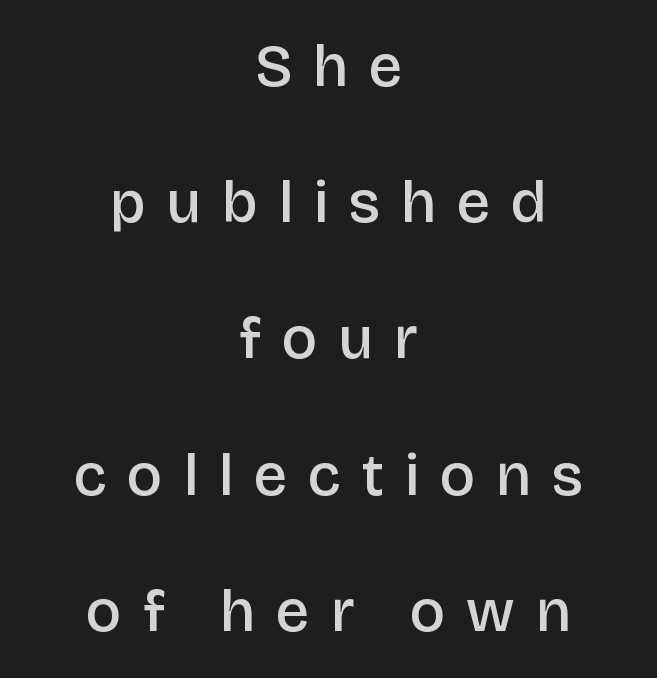
{"serif": "no", "italic": "no", "bold": "semi", "weight": "semibold", "width": "normal", "stroke_contrast": "low", "x_height": "large", "monospaced": "no", "underline": "no", "align": "center", "line_spacing": "loose", "line_spacing_ratio": 2.27, "letter_spacing": "wide", "letter_spacing_em": 0.35, "glyph_px": 60}
